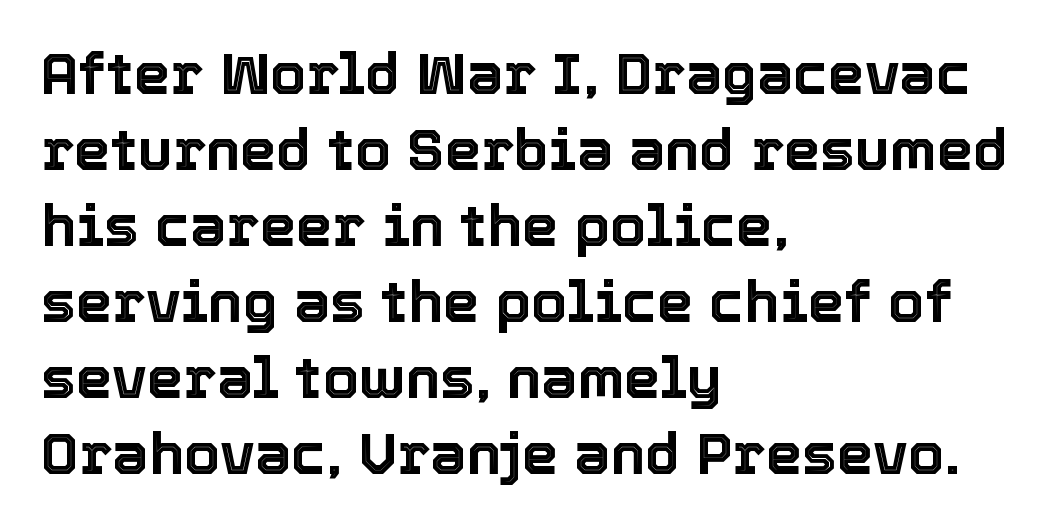
The rendering uses a moderate line-height, typical for paragraphs. Think of a printed novel: that variable character pitch is what you see here. The rag falls on the right side of this text block. The specimen reads as upright at a glance. The words here are not underlined. Look at the tracking — it's just the regular setting, nothing added.
